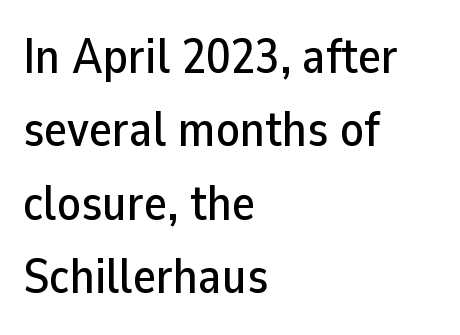
{"serif": "no", "italic": "no", "width": "normal", "stroke_contrast": "low", "x_height": "medium", "monospaced": "no", "underline": "no", "align": "left", "line_spacing": "normal", "line_spacing_ratio": 1.5, "letter_spacing": "normal", "letter_spacing_em": 0.0, "glyph_px": 49}
